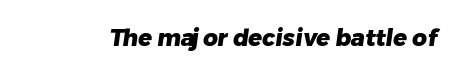
Compared with typical body copy, the letter spacing here is the same. A bare baseline throughout the passage. Chunky letters — that's bold for sure.
